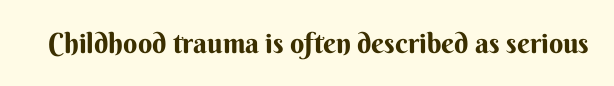
The image shows 28 px bold sans-serif type, upright; set normal letter spacing, not underlined; medium stroke contrast and a small x-height.
